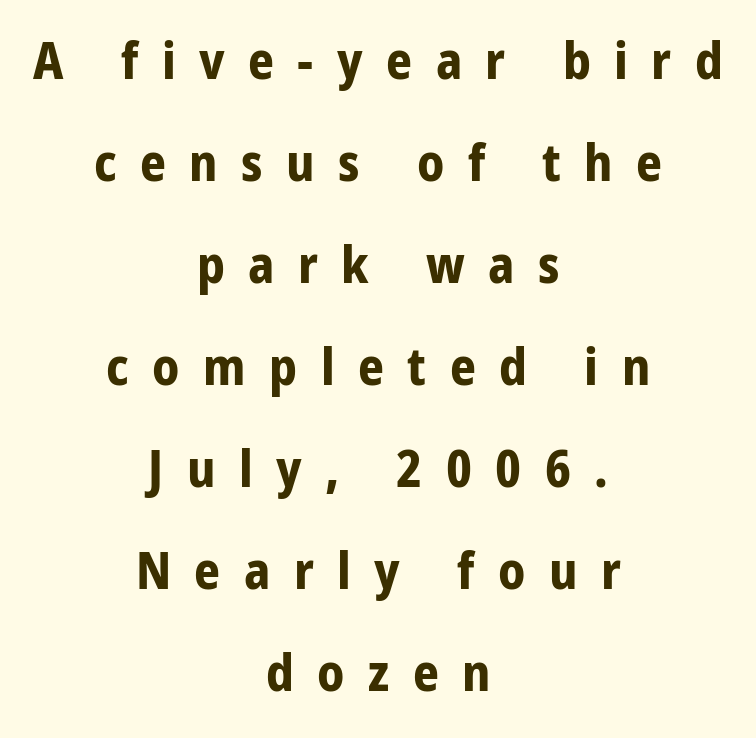
The image shows 51 px bold, condensed sans-serif type, upright; set centered, loose line spacing (2.0x), unusually wide letter spacing (+0.46 em), not underlined; low stroke contrast and a medium x-height.
